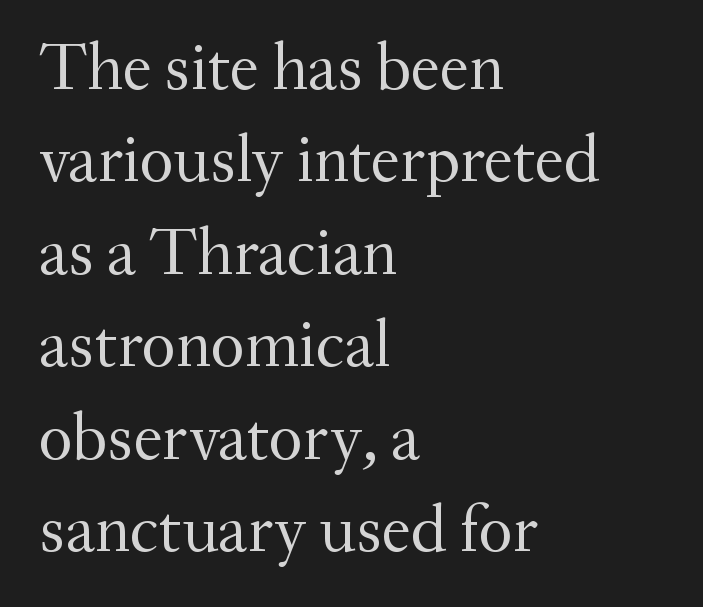
{"serif": "yes", "italic": "no", "bold": "no", "weight": "regular", "width": "normal", "stroke_contrast": "medium", "x_height": "small", "monospaced": "no", "underline": "no", "align": "left", "line_spacing": "normal", "line_spacing_ratio": 1.4, "letter_spacing": "normal", "letter_spacing_em": 0.0, "glyph_px": 66}
